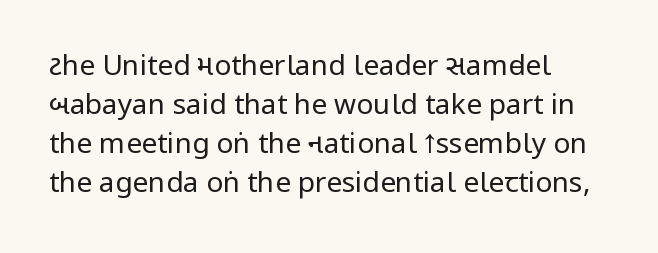
Q: Is the text bold? A: No.
Q: Is the text italic (slanted)? A: No, it is upright.
Q: Is the typeface a serif or a sans-serif typeface? A: Sans-serif.
Q: Is the text underlined? A: No.
Q: How is the paragraph aligned? A: Left-aligned.
Q: Is the spacing between letters normal or unusually wide? A: Normal.
Q: Is the spacing between lines tight, normal or loose? A: Normal.
Q: Width (condensed, normal, or wide)? A: Condensed.
Q: Stroke contrast? A: Low.
